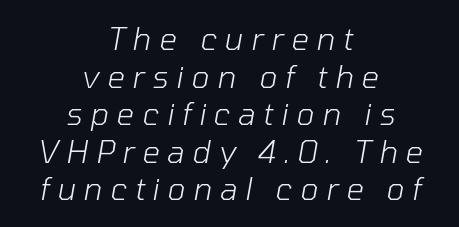
{"italic": "yes", "lean": "right", "slant_degrees": 10, "bold": "no", "weight": "light", "width": "normal", "stroke_contrast": "low", "x_height": "medium", "monospaced": "no", "underline": "no", "align": "center", "line_spacing_ratio": 1.21, "letter_spacing": "wide", "letter_spacing_em": 0.25, "glyph_px": 31}
